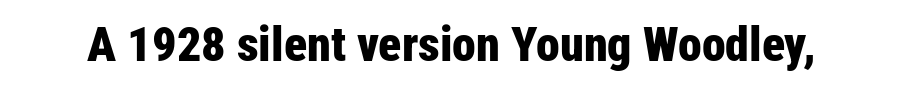
Compared with typical body copy, the letter spacing here is the same. These lines are composed in type without serifs. Chunky letters — that's bold for sure. Only glyphs here, with clear space below each row.
